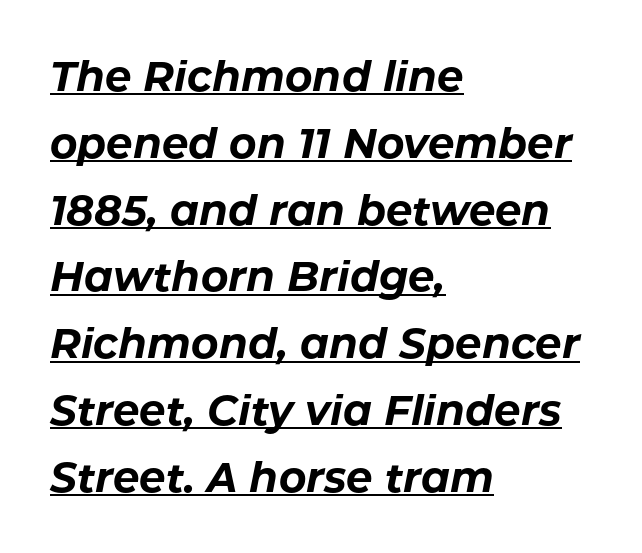
Q: Is the text bold? A: Yes.
Q: Is the text italic (slanted)? A: Yes, it leans right by about 11 degrees.
Q: Is the text underlined? A: Yes.
Q: How is the paragraph aligned? A: Left-aligned.
Q: Is the spacing between letters normal or unusually wide? A: Normal.
Q: Is the spacing between lines tight, normal or loose? A: Normal.
Q: Width (condensed, normal, or wide)? A: Normal.
Q: Stroke contrast? A: Low.
Q: x-height? A: Medium.
Q: Monospaced? A: No.
